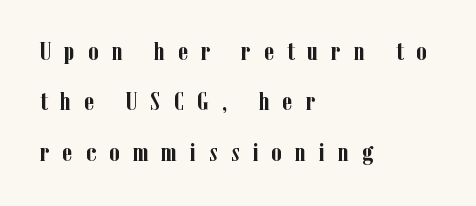
The string is rendered with underlining switched off. Weight: bold. The rendering uses a large line-height, opening up the rows. If you drew a line through each stem, it would be perfectly vertical.
